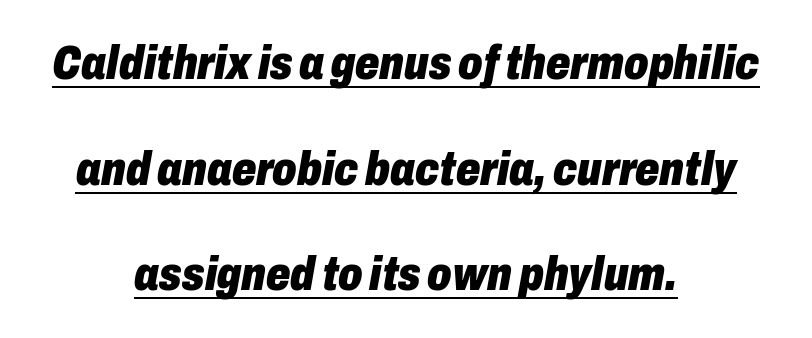
The type is set solid horizontally, with unmodified tracking. The strokes are fattened all the way to bold. Does the leading feel generous? Absolutely, it's lavish. The setting favours the middle, as headings and verse often do. Each letter keeps its own natural width here, so spacing adapts to shape.
